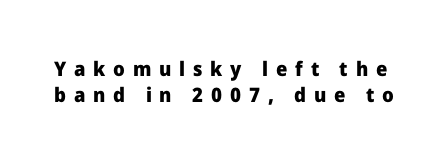
No italicization has been applied; the sample stays upright. Students, note that the glyphs here are deliberately spaced far apart. The designer left line spacing at the default. The space beneath each line is pristine and unruled. Does the weight exceed regular? Yes, all the way to bold.
